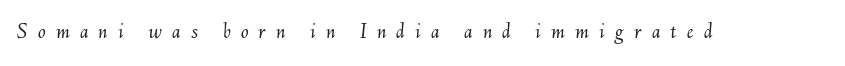
Q: Is the text bold? A: No.
Q: Is the text italic (slanted)? A: Yes, it leans right by about 6 degrees.
Q: Is the text underlined? A: No.
Q: Is the spacing between letters normal or unusually wide? A: Unusually wide.
